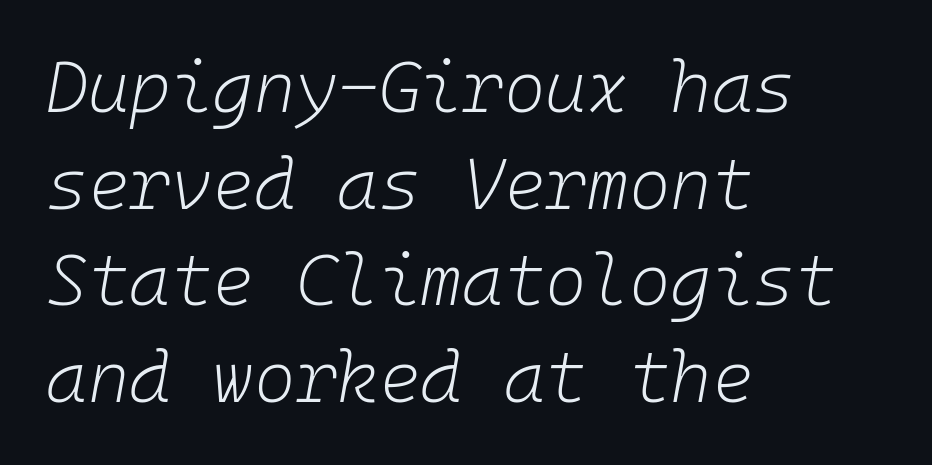
The rendering anchors every line to the left-hand side. Spacing verdict: monospaced, one width for all characters. Each word holds together tightly as a unit, with standard inter-letter gaps. The leading is moderate, giving the passage an even texture. If you drew a line through each stem, it would be angled. Is this a heavy cut? Hardly; it is regular or lighter.
